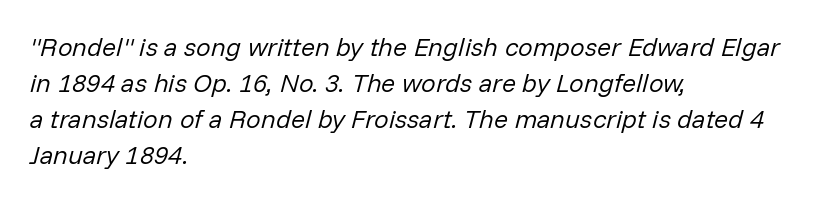
The image shows 26 px text type, italic (leaning right); set left-aligned, normal line spacing (1.38x), normal letter spacing, not underlined.
